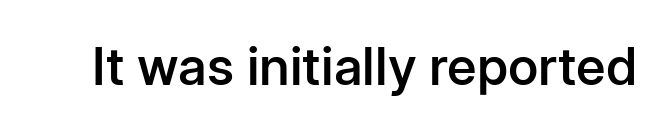
Weight check: semibold — heavier than regular, not quite bold. Words float on clear page, feet unadorned. Spacing verdict: proportional, widths tailored to each character. Does the lettering tilt? It doesn't — this is upright.
